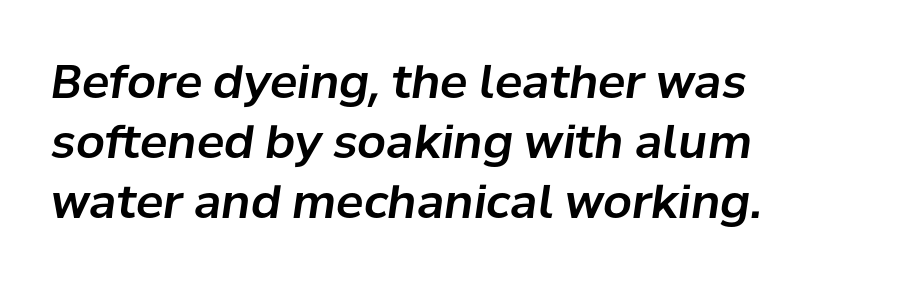
Q: Is the text italic (slanted)? A: Yes, it leans right by about 8 degrees.
Q: Is the text underlined? A: No.
Q: How is the paragraph aligned? A: Left-aligned.
Q: Is the spacing between letters normal or unusually wide? A: Normal.
Q: Is the spacing between lines tight, normal or loose? A: Normal.
Q: Width (condensed, normal, or wide)? A: Normal.
Q: Stroke contrast? A: Low.
Q: x-height? A: Medium.
Q: Monospaced? A: No.
